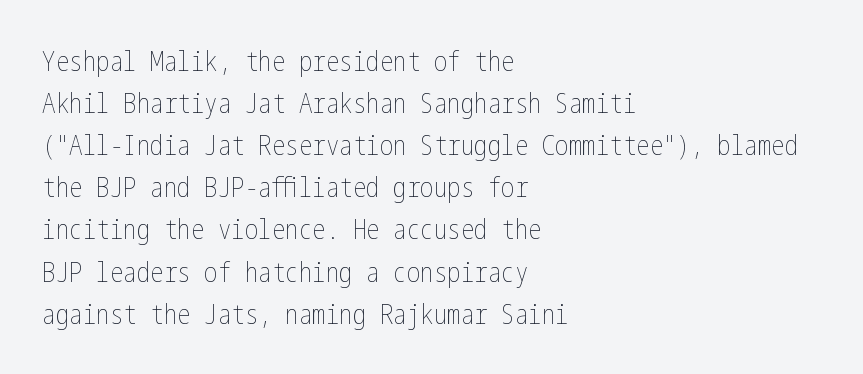
{"italic": "no", "bold": "no", "underline": "no", "align": "left", "line_spacing": "normal", "line_spacing_ratio": 1.56, "letter_spacing": "normal", "letter_spacing_em": 0.0, "glyph_px": 27}
